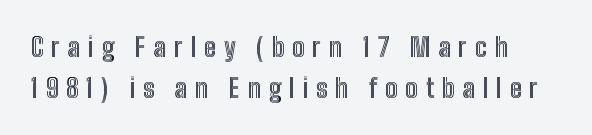
Q: Is the text italic (slanted)? A: No, it is upright.
Q: Is the text underlined? A: No.
Q: Is the spacing between letters normal or unusually wide? A: Unusually wide.
Q: Is the spacing between lines tight, normal or loose? A: Normal.
